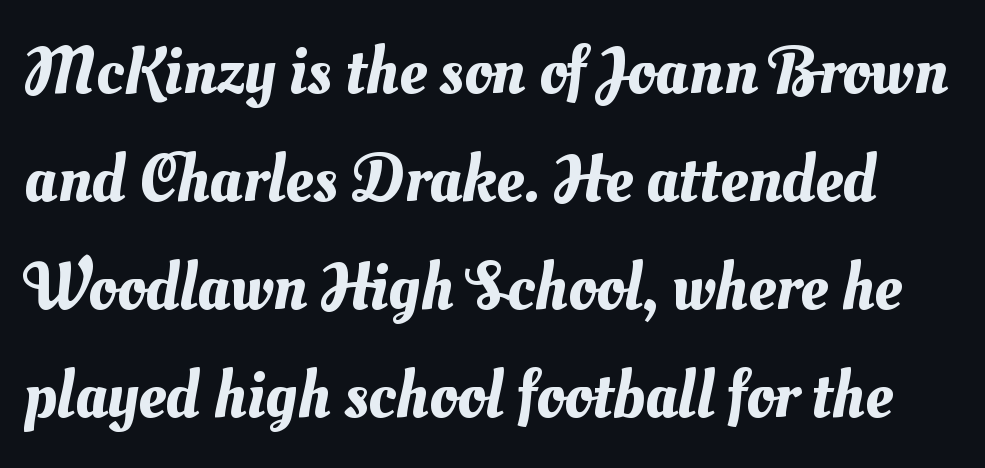
{"width": "normal", "stroke_contrast": "medium", "x_height": "small", "monospaced": "no", "underline": "no", "line_spacing": "normal", "line_spacing_ratio": 1.59, "letter_spacing": "normal", "letter_spacing_em": 0.0, "glyph_px": 68}
